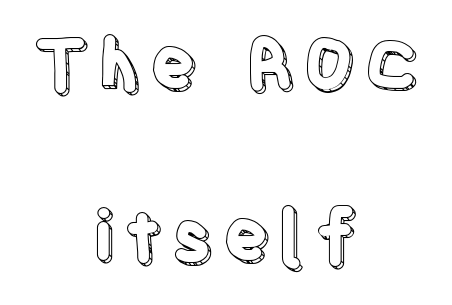
Q: Is the text italic (slanted)? A: No, it is upright.
Q: Is the text underlined? A: No.
Q: How is the paragraph aligned? A: Centered.
Q: Is the spacing between lines tight, normal or loose? A: Loose.
Q: Width (condensed, normal, or wide)? A: Condensed.
Q: x-height? A: Large.
Q: Monospaced? A: No.
